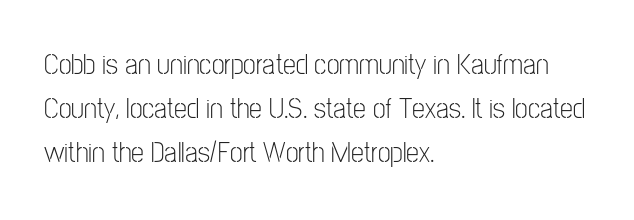
The weight tops out at a normal text grade. Look at the bottom of the vertical strokes: they stop flat, with no serifs. Honestly, the row spacing looks completely unremarkable. The passage shown has conventional tracking throughout.
